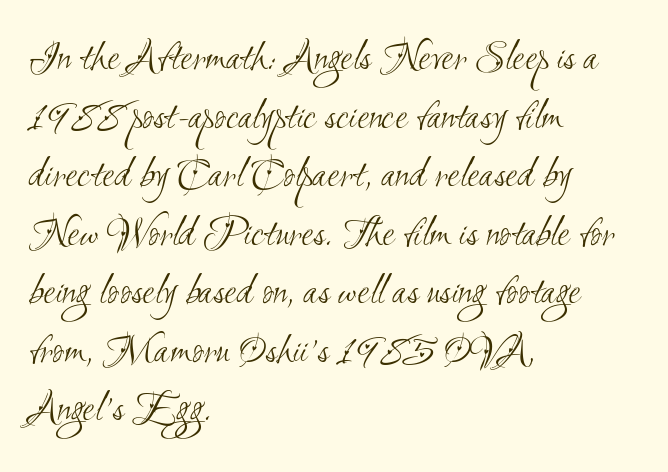
Q: Is the text bold? A: No.
Q: Is the typeface a serif or a sans-serif typeface? A: Sans-serif.
Q: Is the text underlined? A: No.
Q: How is the paragraph aligned? A: Left-aligned.
Q: Is the spacing between letters normal or unusually wide? A: Normal.
Q: Is the spacing between lines tight, normal or loose? A: Normal.
Q: Width (condensed, normal, or wide)? A: Condensed.
Q: Stroke contrast? A: Medium.
Q: x-height? A: Small.
Q: Monospaced? A: No.
